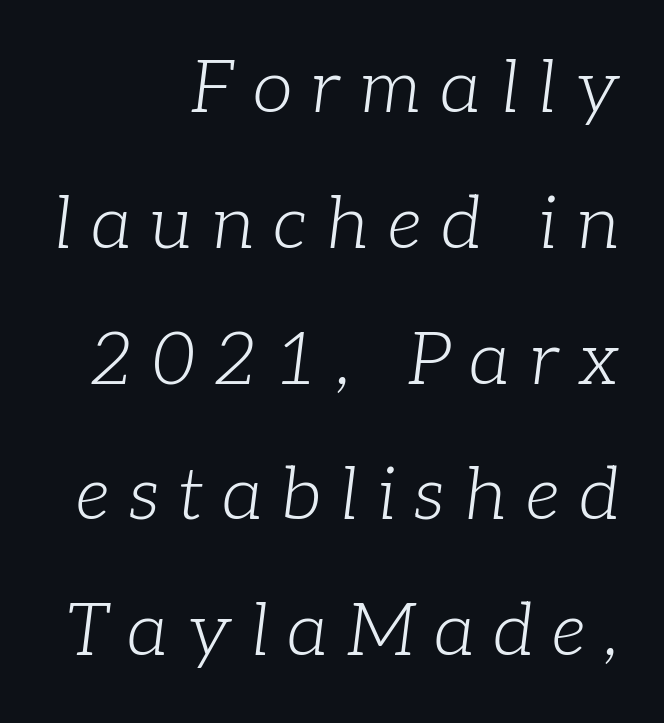
Rendered with sloped, italic letterforms. The glyphs in this specimen are seriffed. Check the space under the baseline: it is left empty. The setting favours the right margin, as signatures and pull-quotes sometimes do.
